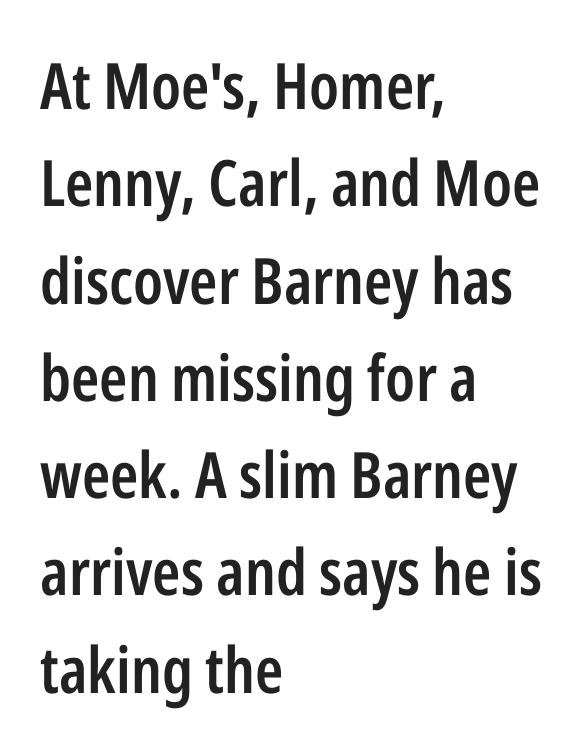
The image shows 64 px semibold, condensed sans-serif type, upright; set left-aligned, normal line spacing (1.52x), normal letter spacing, not underlined; low stroke contrast and a medium x-height.
